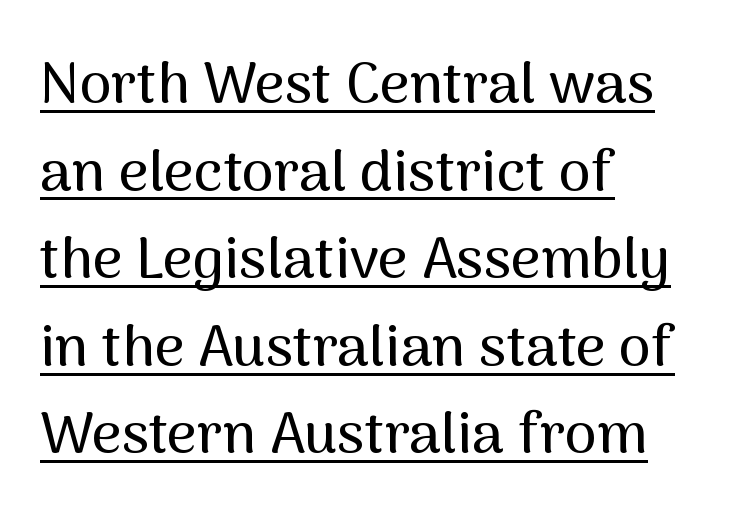
Q: Is the text italic (slanted)? A: No, it is upright.
Q: Is the typeface a serif or a sans-serif typeface? A: Sans-serif.
Q: Is the text underlined? A: Yes.
Q: How is the paragraph aligned? A: Left-aligned.
Q: Is the spacing between letters normal or unusually wide? A: Normal.
Q: Is the spacing between lines tight, normal or loose? A: Normal.
Q: Width (condensed, normal, or wide)? A: Normal.
Q: Stroke contrast? A: Medium.
Q: x-height? A: Medium.
Q: Monospaced? A: No.
